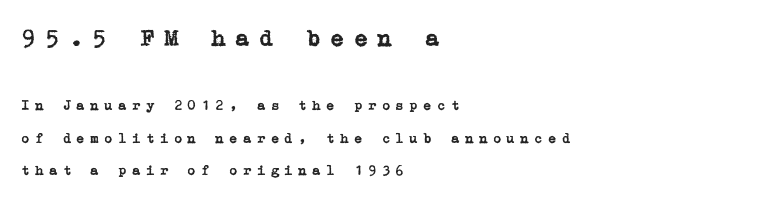
The image shows 24 px text type, upright; set left-aligned, loose line spacing (2.3x), unusually wide letter spacing (+0.37 em), not underlined; the first (top) block is 1.71x larger.
